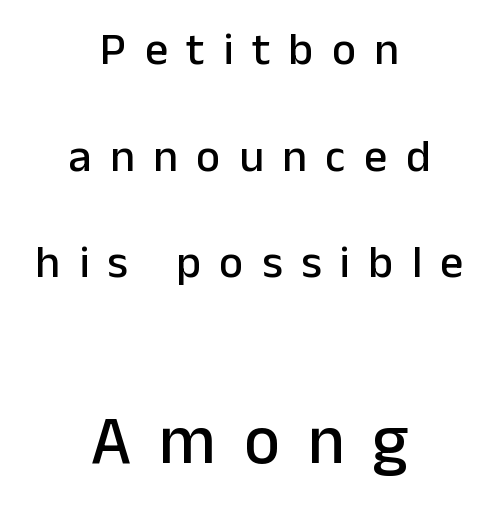
The image shows 69 px sans-serif type, upright; set centered, loose line spacing (2.32x), unusually wide letter spacing (+0.4 em), not underlined; the second (bottom) block is 1.5x larger; low stroke contrast and a medium x-height.
